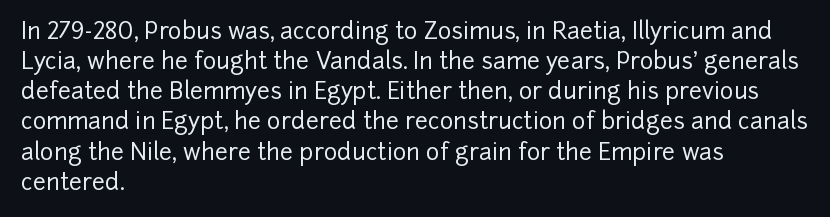
The image shows 23 px text type, upright; set left-aligned, normal line spacing (1.31x), normal letter spacing, not underlined.
